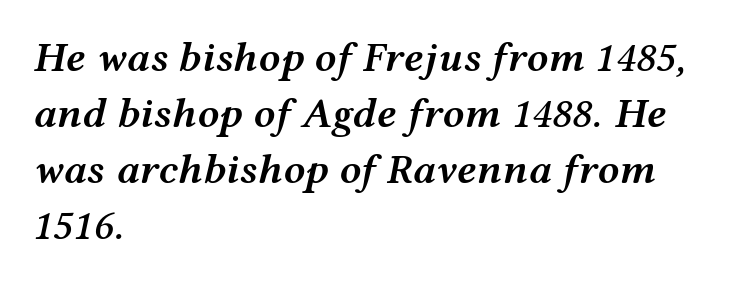
Strokes here are thickened, but only to semibold level. No extra tracking has been applied to these lines. The passage shown stacks its lines at a standard gap. Notice how the passage keeps a crisp vertical edge on the left only. Nobody drew a line under any word here. Is this a fixed-width face? No — the glyphs have proportional, varying widths.
